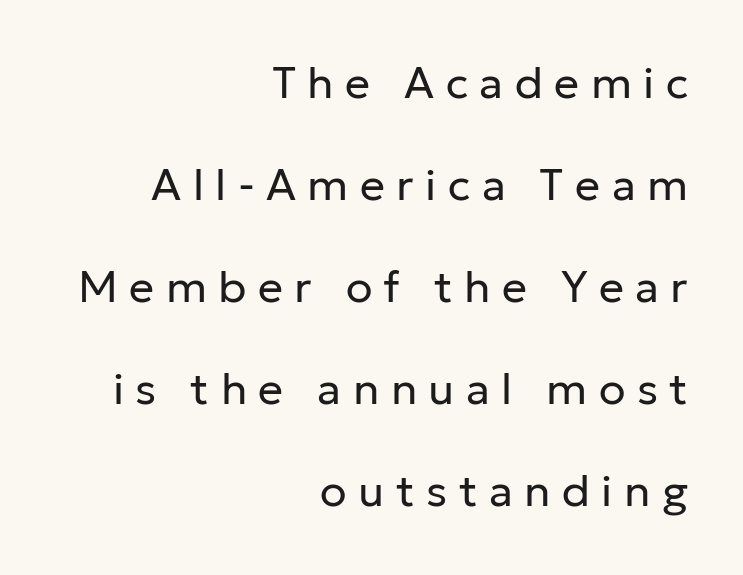
The image shows 44 px regular-weight sans-serif type, upright; set right-aligned, loose line spacing (2.32x), unusually wide letter spacing (+0.26 em), not underlined; low stroke contrast and a medium x-height.
